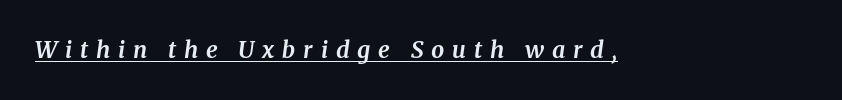
Q: Is the text bold? A: Yes.
Q: Is the text italic (slanted)? A: Yes, it leans right by about 8 degrees.
Q: Is the text underlined? A: Yes.
Q: Is the spacing between letters normal or unusually wide? A: Unusually wide.
